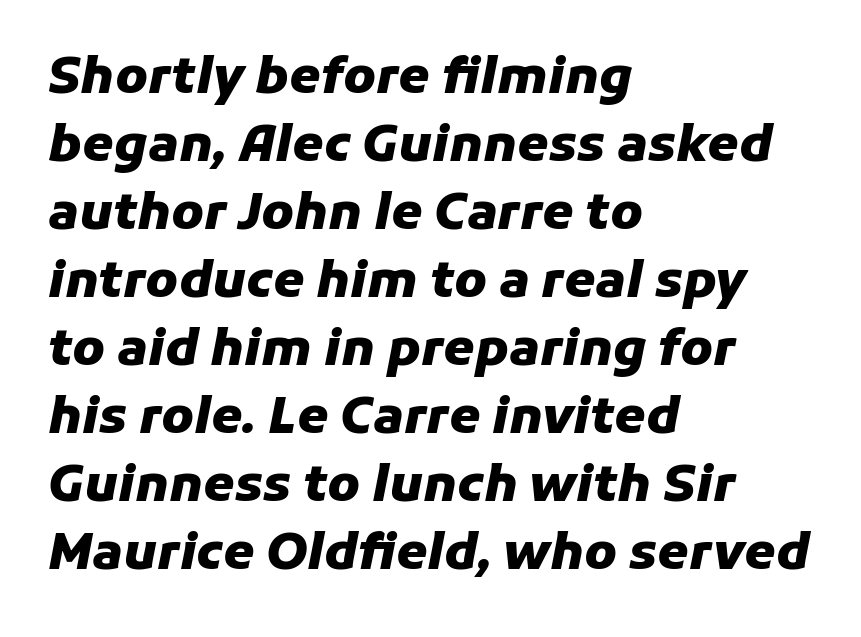
{"italic": "yes", "lean": "right", "slant_degrees": 11, "bold": "yes", "weight": "heavy", "width": "normal", "stroke_contrast": "low", "x_height": "medium", "monospaced": "no", "underline": "no", "align": "left", "line_spacing": "normal", "line_spacing_ratio": 1.36, "letter_spacing": "normal", "letter_spacing_em": 0.0, "glyph_px": 50}
